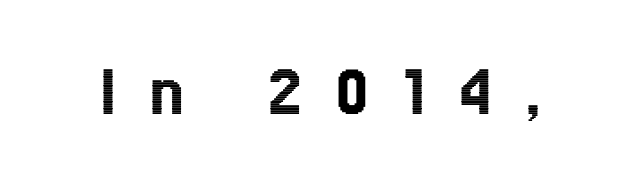
The image shows 73 px condensed type, upright; set unusually wide letter spacing (+0.45 em), not underlined; a medium x-height.
